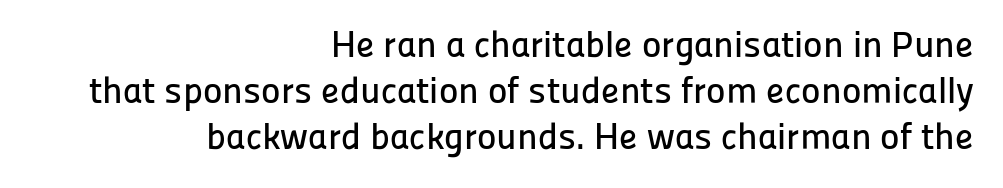
The paragraph has a hard right edge and a soft left edge. The axis of the letterforms is exactly vertical. Type style note: lacks serifs. The letters sit at their default tracking, neither squeezed nor spread. The passage shown is typed in a proportional face where columns would drift. The words here are not underlined.
